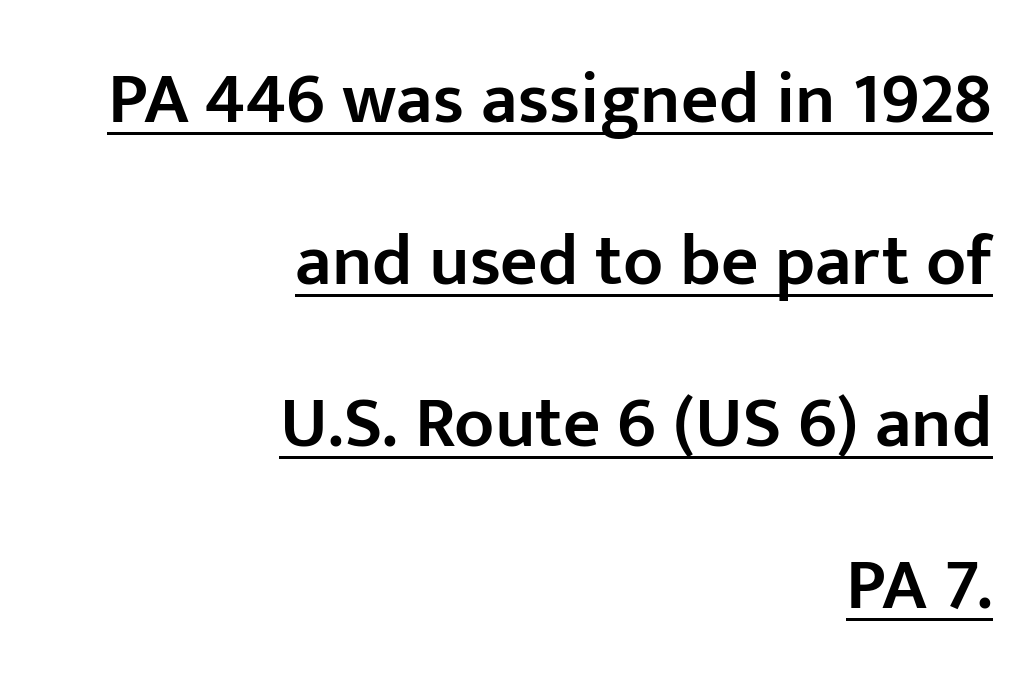
The image shows 73 px semibold sans-serif type, upright; set right-aligned, loose line spacing (2.22x), normal letter spacing, underlined; low stroke contrast and a medium x-height.
